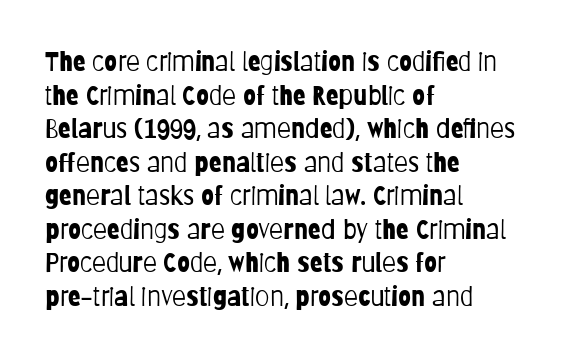
Q: Is the text bold? A: No.
Q: Is the text italic (slanted)? A: No, it is upright.
Q: Is the text underlined? A: No.
Q: How is the paragraph aligned? A: Left-aligned.
Q: Is the spacing between letters normal or unusually wide? A: Normal.
Q: Is the spacing between lines tight, normal or loose? A: Normal.
